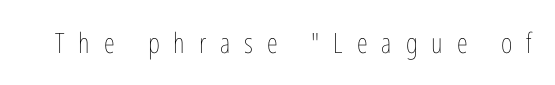
The image shows 28 px thin, condensed type, upright; set unusually wide letter spacing (+0.5 em), not underlined; low stroke contrast and a medium x-height.
